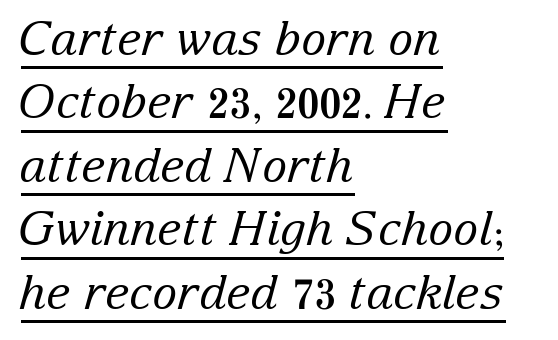
{"serif": "yes", "italic": "yes", "lean": "right", "slant_degrees": 15, "bold": "no", "weight": "regular", "width": "normal", "stroke_contrast": "low", "x_height": "medium", "monospaced": "no", "underline": "yes", "align": "left", "line_spacing": "normal", "line_spacing_ratio": 1.35, "letter_spacing": "normal", "letter_spacing_em": 0.0, "glyph_px": 47}
